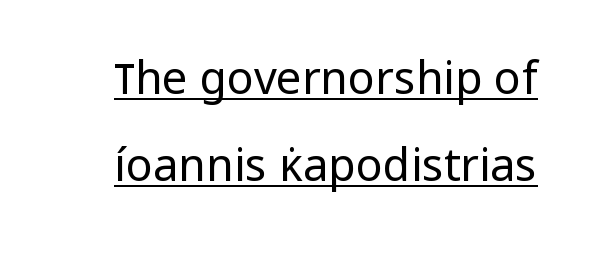
This rendering employs a face without finishing strokes, i.e., a sans-serif. Inter-character spacing is left at the font's built-in metrics. Is this a fixed-width face? No — the glyphs have proportional, varying widths. Vertical strokes here are truly vertical. The block of text is sparse from top to bottom, with ample space between rows. Has an underline been added? It has.
